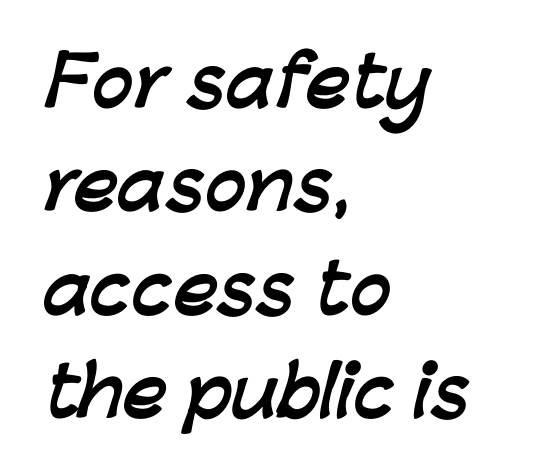
{"serif": "no", "bold": "yes", "weight": "semibold", "width": "normal", "stroke_contrast": "low", "x_height": "medium", "monospaced": "no", "underline": "no", "align": "left", "line_spacing": "normal", "line_spacing_ratio": 1.52, "letter_spacing": "normal", "letter_spacing_em": 0.0, "glyph_px": 68}
